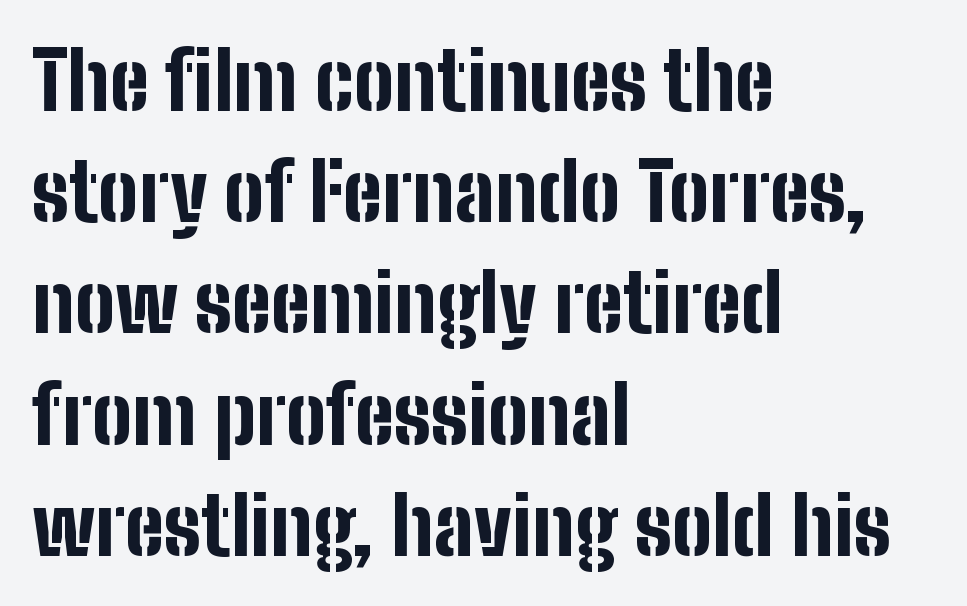
{"serif": "no", "italic": "no", "bold": "yes", "weight": "bold", "width": "condensed", "stroke_contrast": "low", "x_height": "medium", "monospaced": "no", "underline": "no", "align": "left", "line_spacing": "normal", "line_spacing_ratio": 1.39, "letter_spacing": "normal", "letter_spacing_em": 0.0, "glyph_px": 80}
